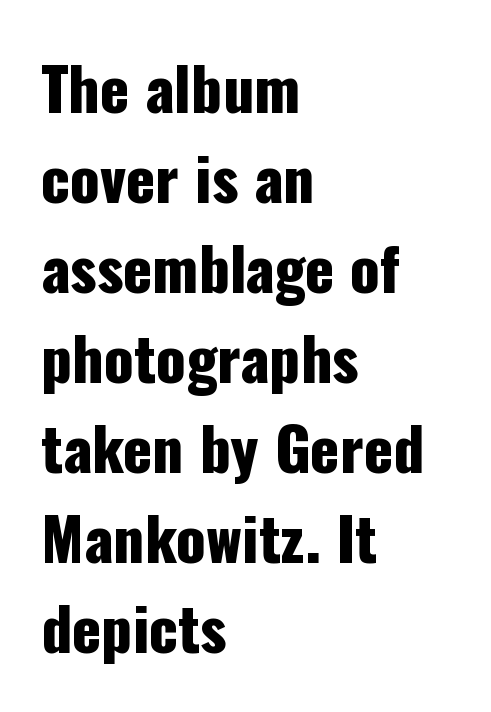
The paragraph shown leans on its left margin. A typesetter would label this face a sans. Is there much room between lines? A standard amount, neither cramped nor airy. These lines are rendered in a variable-pitch font. Underline: absent. The tracking reads as untouched default to a designer's eye.
